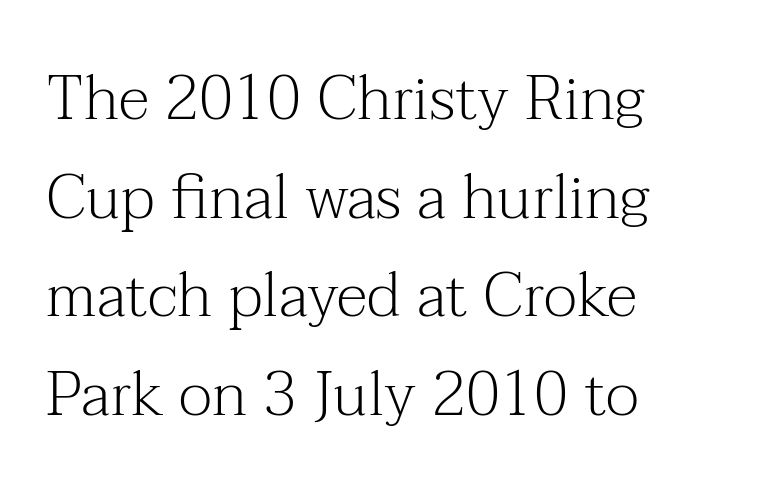
{"serif": "yes", "italic": "no", "bold": "no", "weight": "light", "width": "normal", "stroke_contrast": "medium", "x_height": "medium", "monospaced": "no", "underline": "no", "align": "left", "line_spacing": "normal", "line_spacing_ratio": 1.59, "letter_spacing": "normal", "letter_spacing_em": 0.0, "glyph_px": 62}
